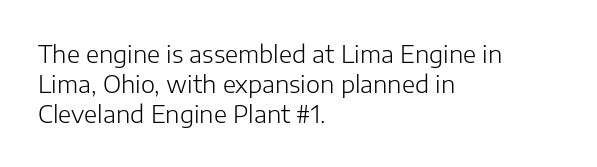
Honestly, there is no underline to notice here at all. The font's upright variant was chosen for this text. Horizontally, the lines are justified to the leading edge only. Bold? No — there's no thickening of the strokes.
